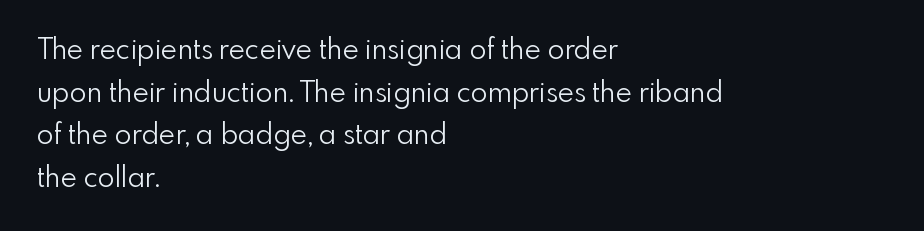
{"serif": "no", "italic": "no", "bold": "no", "weight": "light", "width": "normal", "stroke_contrast": "low", "x_height": "small", "monospaced": "no", "underline": "no", "align": "left", "line_spacing": "normal", "line_spacing_ratio": 1.52, "letter_spacing": "normal", "letter_spacing_em": 0.0, "glyph_px": 28}
